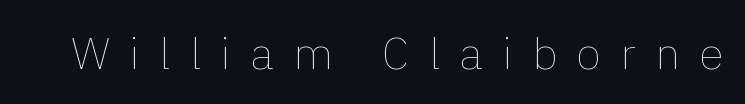
A light-to-regular cut is what we see here. Glance below the letters and you will spot only blank space. Italic? Not at all — the glyphs are vertical. Character widths vary here, with narrow letters taking less room than wide ones. The tracking jumps out immediately: characters are airy and widely separated.
